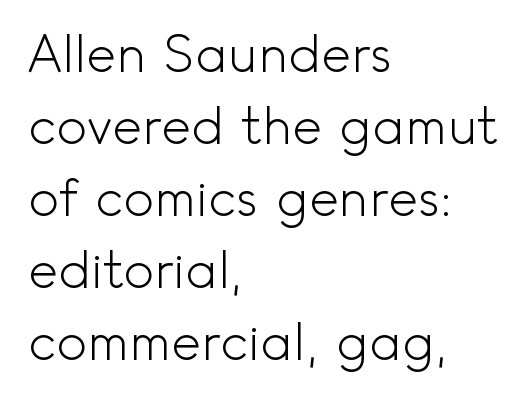
The text was rendered using a sans face with plain stroke endings. Vertical stems look standard width or narrower in stroke. The designer left line spacing at the default. All the whitespace from short lines collects on the right.
